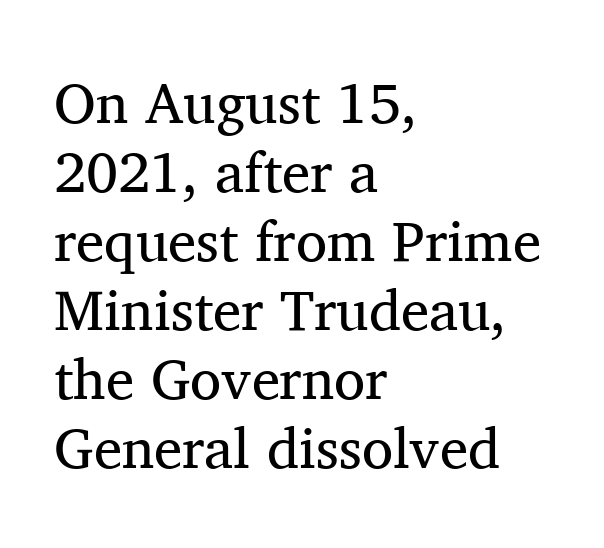
{"serif": "yes", "italic": "no", "bold": "no", "weight": "regular", "width": "normal", "stroke_contrast": "medium", "x_height": "medium", "monospaced": "no", "underline": "no", "align": "left", "line_spacing_ratio": 1.21, "letter_spacing": "normal", "letter_spacing_em": 0.0, "glyph_px": 57}
